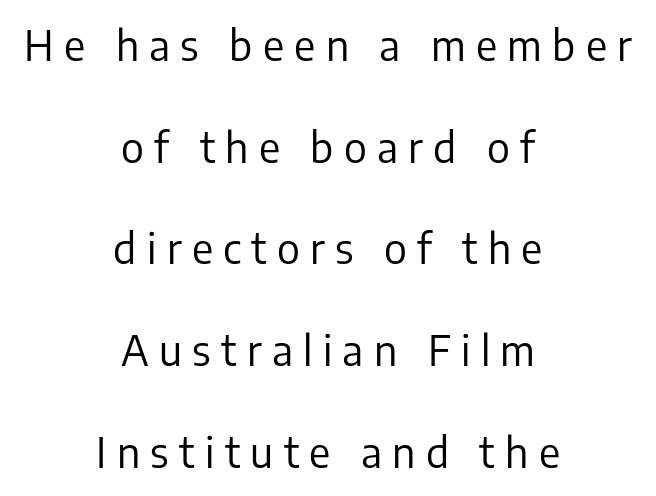
Letterform terminals end flat and unadorned throughout the passage. This is the regular roman posture of the typeface. A typesetter would call this proportional, since set widths differ per character. The compositor balanced each line on the midline.
